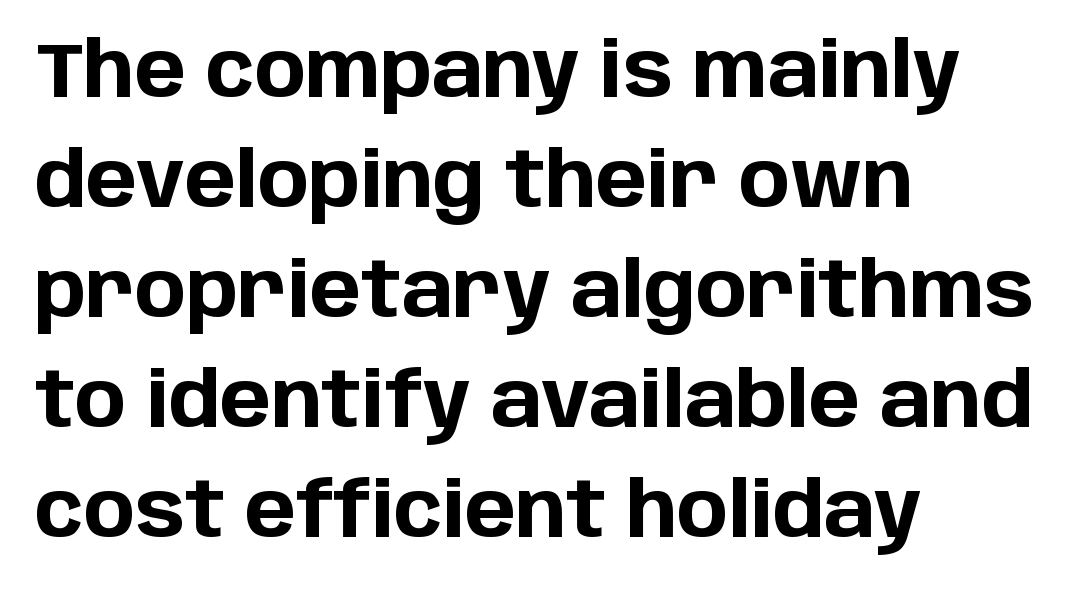
{"serif": "no", "italic": "no", "bold": "yes", "weight": "bold", "width": "normal", "stroke_contrast": "low", "x_height": "large", "monospaced": "no", "underline": "no", "align": "left", "line_spacing": "normal", "line_spacing_ratio": 1.43, "letter_spacing": "normal", "letter_spacing_em": 0.0, "glyph_px": 77}
